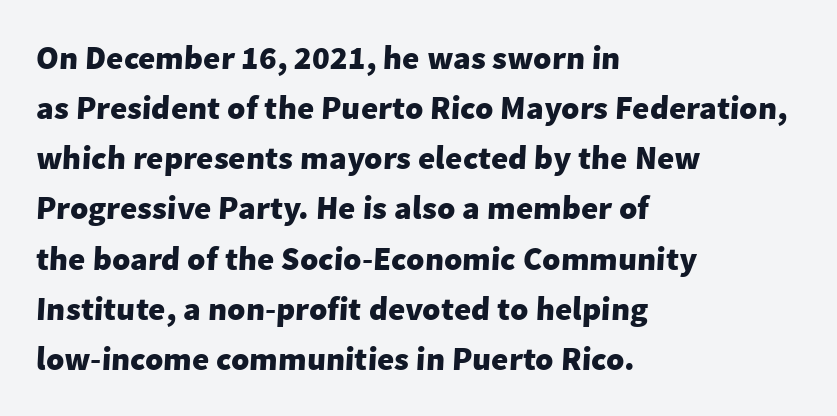
Q: Is the text bold? A: Yes.
Q: Is the typeface a serif or a sans-serif typeface? A: Sans-serif.
Q: Is the text underlined? A: No.
Q: How is the paragraph aligned? A: Left-aligned.
Q: Is the spacing between letters normal or unusually wide? A: Normal.
Q: Is the spacing between lines tight, normal or loose? A: Normal.
Q: Width (condensed, normal, or wide)? A: Normal.
Q: Stroke contrast? A: Low.
Q: x-height? A: Medium.
Q: Monospaced? A: No.
